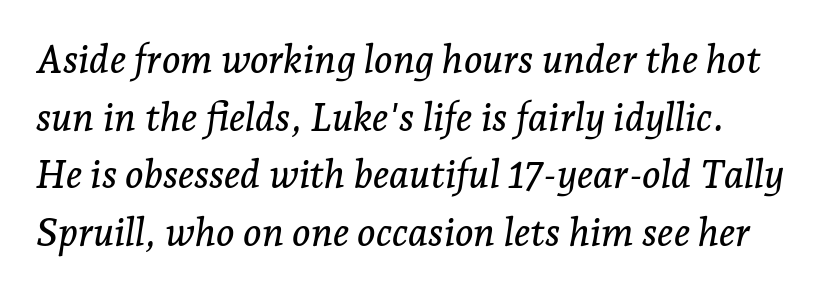
Evenly set lines give the paragraph a standard silhouette. The passage shown is not underscored anywhere. A typesetter would mark this as italic. Font category for this specimen: serif.
